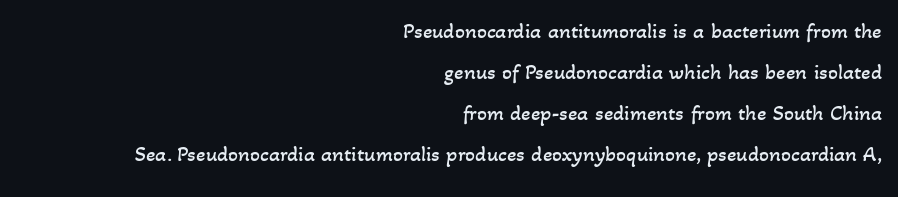
The image shows 22 px text type; set right-aligned, line spacing 1.87x, normal letter spacing, not underlined.
